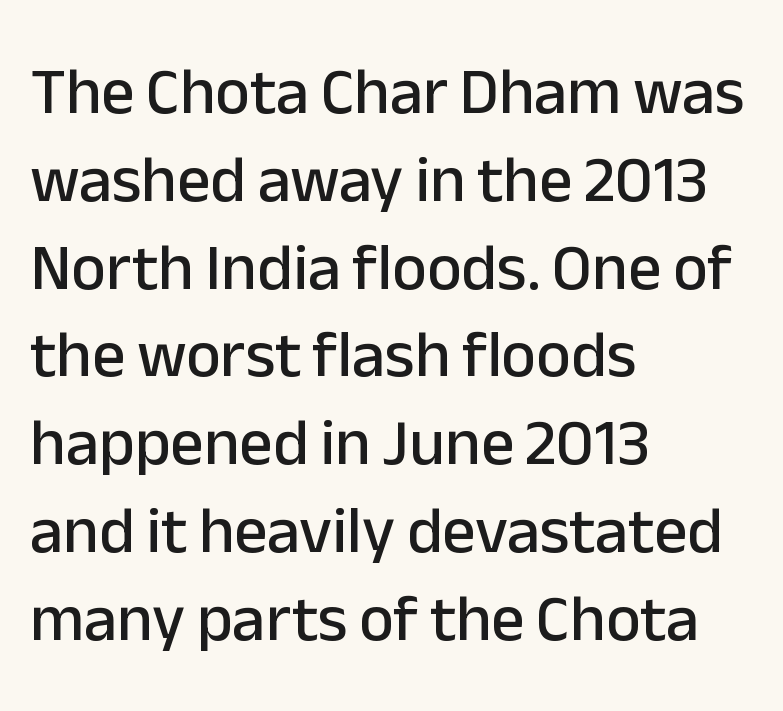
Line spacing here is normal. Looks like regular typesetting: each glyph gets only the width it needs. The lines are quadded left. Descender tails drop into unmarked territory. Upright lettering throughout. Nothing unusual about the tracking: characters are spaced as the font intends.
